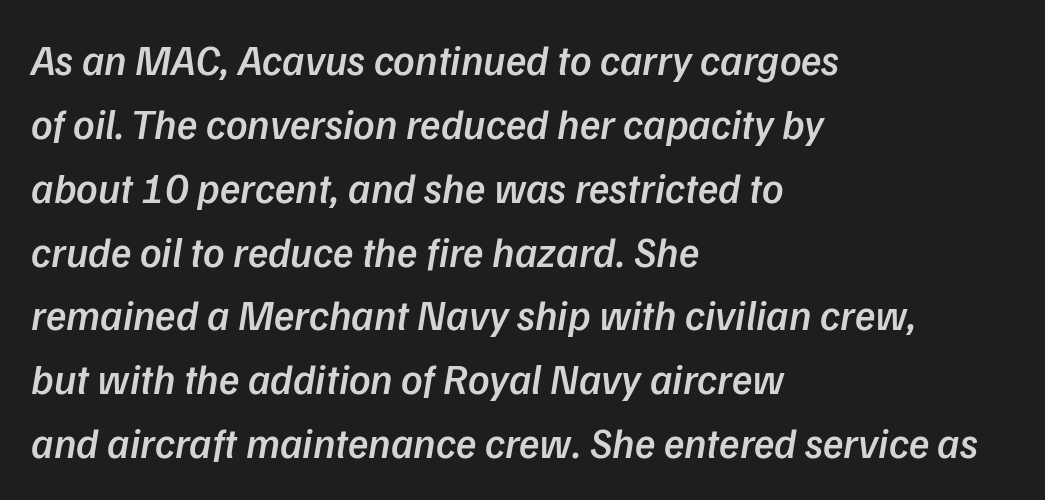
The image shows 42 px semibold sans-serif type; set left-aligned, normal line spacing (1.52x), normal letter spacing, not underlined; low stroke contrast and a medium x-height.
